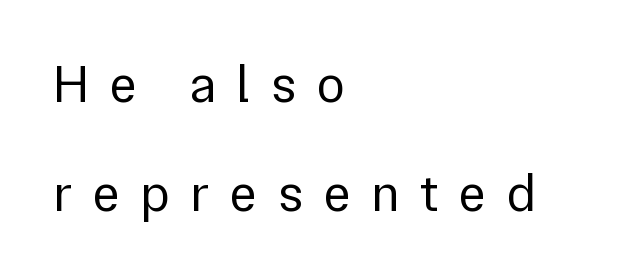
Left-aligned paragraph, ragged on the right. The words here are not underlined. No italicization has been applied; the sample stays upright. A typesetter would call this heavily tracked-out type.
